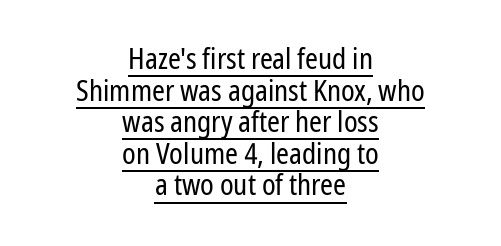
The image shows 29 px regular-weight, condensed sans-serif type, upright; set centered, tight line spacing (1.09x), normal letter spacing, underlined; low stroke contrast and a medium x-height.
